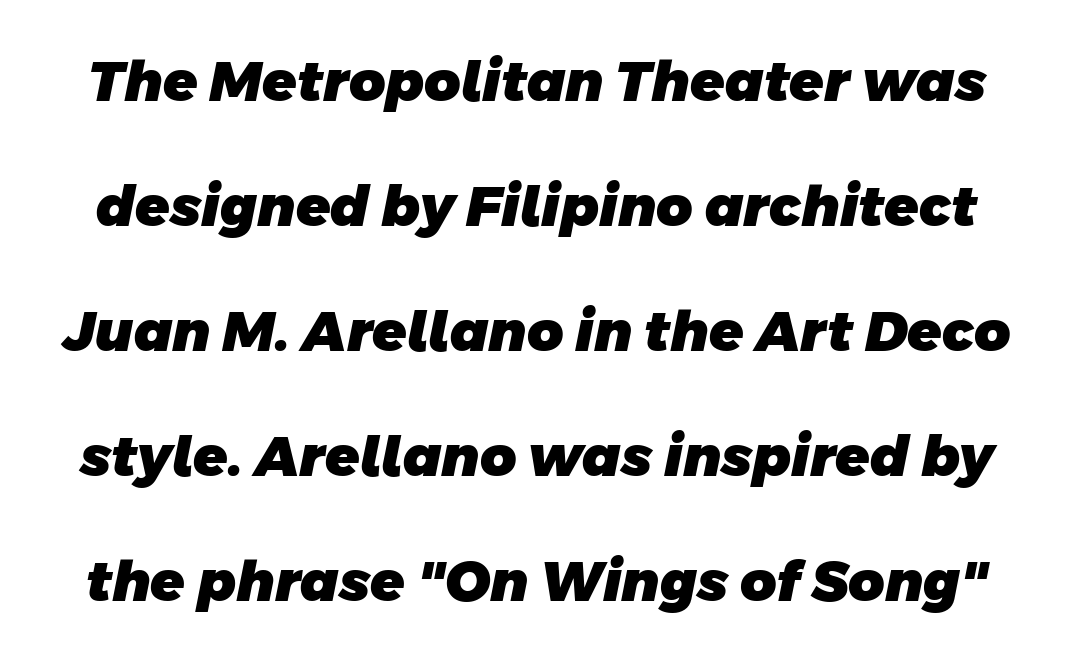
Q: Is the text bold? A: Yes.
Q: Is the typeface a serif or a sans-serif typeface? A: Sans-serif.
Q: Is the text underlined? A: No.
Q: Is the spacing between letters normal or unusually wide? A: Normal.
Q: Is the spacing between lines tight, normal or loose? A: Loose.
Q: Width (condensed, normal, or wide)? A: Normal.
Q: Stroke contrast? A: Low.
Q: x-height? A: Large.
Q: Monospaced? A: No.
